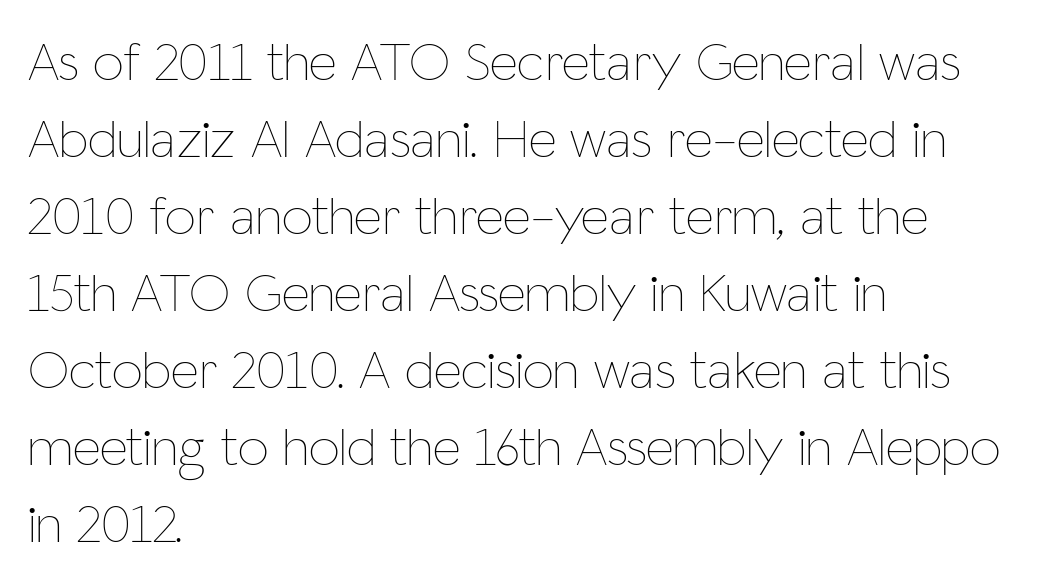
{"italic": "no", "bold": "no", "weight": "thin", "width": "condensed", "stroke_contrast": "low", "x_height": "medium", "monospaced": "no", "underline": "no", "align": "left", "line_spacing": "normal", "line_spacing_ratio": 1.4, "letter_spacing": "normal", "letter_spacing_em": 0.0, "glyph_px": 55}
